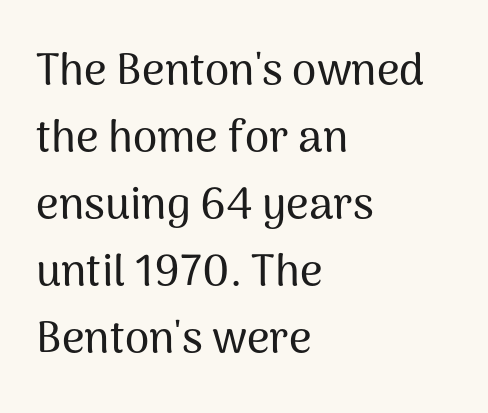
{"serif": "no", "italic": "no", "width": "normal", "stroke_contrast": "medium", "x_height": "medium", "monospaced": "no", "underline": "no", "align": "left", "line_spacing": "normal", "line_spacing_ratio": 1.52, "letter_spacing": "normal", "letter_spacing_em": 0.0, "glyph_px": 44}
